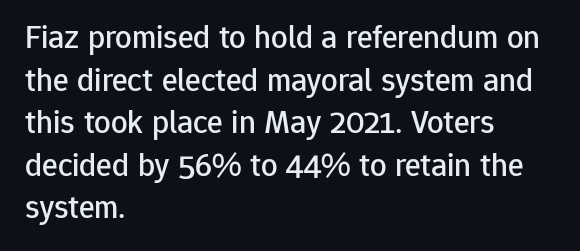
The image shows 33 px sans-serif type, upright; set left-aligned, normal line spacing (1.29x), normal letter spacing, not underlined; low stroke contrast and a medium x-height.
